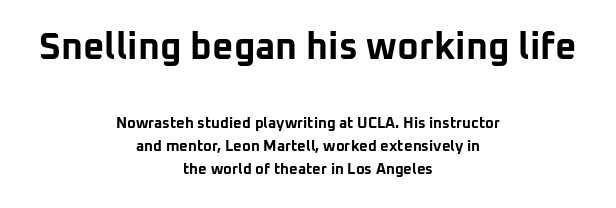
Q: Is the text bold? A: Yes.
Q: Is the text italic (slanted)? A: No, it is upright.
Q: Is the typeface a serif or a sans-serif typeface? A: Sans-serif.
Q: Is the text underlined? A: No.
Q: How is the paragraph aligned? A: Centered.
Q: Is the spacing between letters normal or unusually wide? A: Normal.
Q: Is the spacing between lines tight, normal or loose? A: Normal.
Q: Which block of text is set in a larger size, the first (top) or the second (bottom)? A: The first (top) one.
Q: Width (condensed, normal, or wide)? A: Normal.
Q: Stroke contrast? A: Low.
Q: x-height? A: Medium.
Q: Monospaced? A: No.
